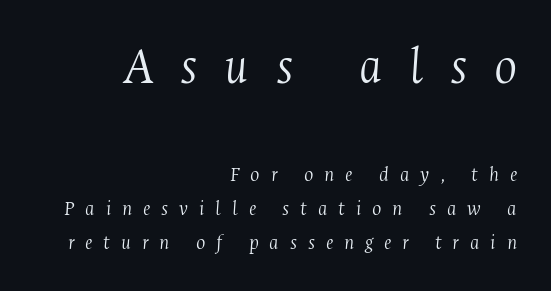
The image shows 54 px light, condensed serif type, italic (leaning right); set right-aligned, normal line spacing (1.55x), unusually wide letter spacing (+0.49 em), not underlined; the first (top) block is 2.45x larger; medium stroke contrast and a medium x-height.
